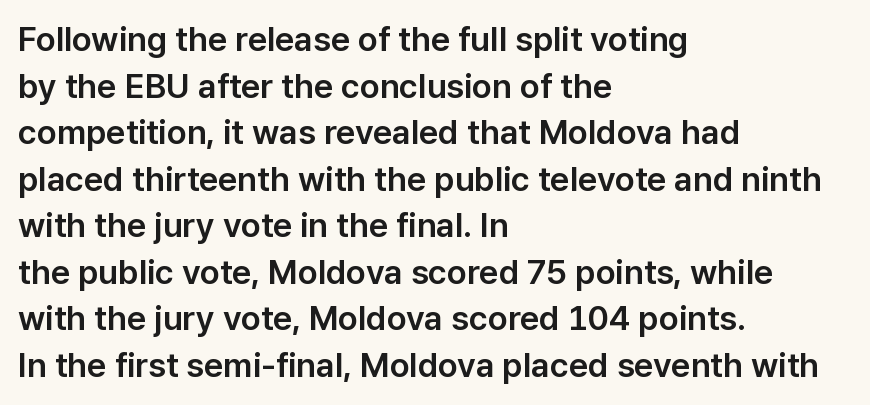
Horizontal alignment here is leftward, the default for most running prose. Interline gaps are of average width in this sample. Italic: no, the glyphs are upright roman. The typeface chosen for these lines omits serifs. Here the designer chose a conventional face with non-uniform glyph widths.
